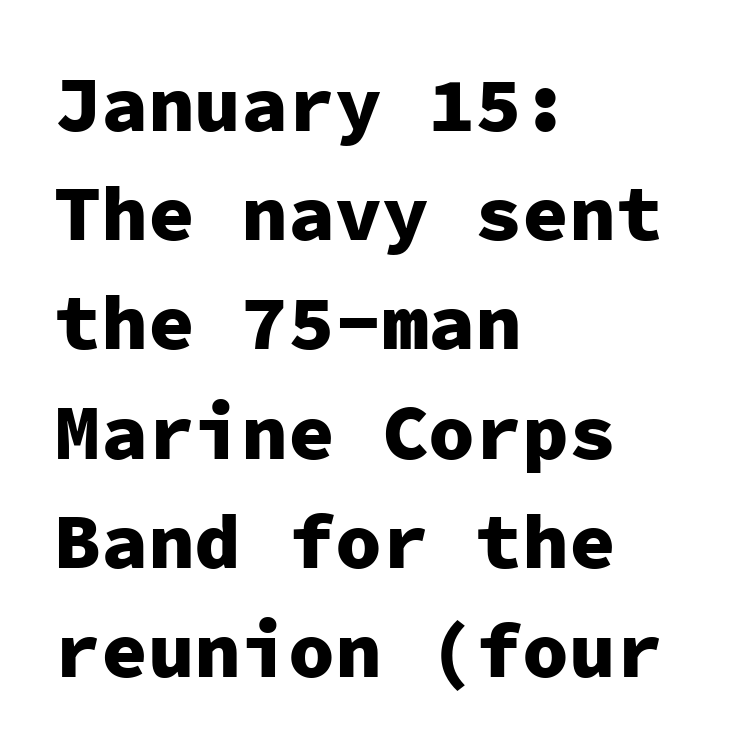
Check under the words: just untouched page. Heft: maximum for text — a bold. The lettering stays uniformly vertical, giving the passage a roman look. Is this a fixed-width face? Yes — each glyph sits in an identical cell.
